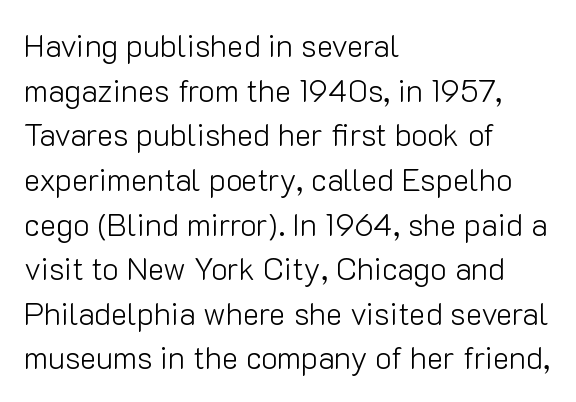
{"serif": "no", "italic": "no", "bold": "no", "weight": "light", "width": "normal", "stroke_contrast": "low", "x_height": "medium", "monospaced": "no", "underline": "no", "align": "left", "line_spacing": "normal", "line_spacing_ratio": 1.44, "letter_spacing": "normal", "letter_spacing_em": 0.0, "glyph_px": 31}
